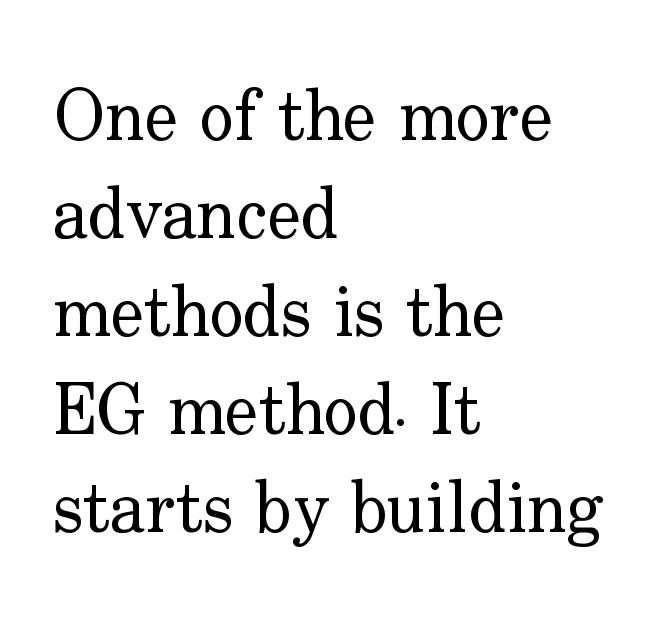
This is serif lettering, the kind often seen in printed books. Each word holds together tightly as a unit, with standard inter-letter gaps. Every character sits straight up, as roman type does. The letters look calm and open, with moderate or lighter stems. Normally led — the rows are evenly, conventionally spaced. Every row of glyphs begins at an identical x-position on the left.
